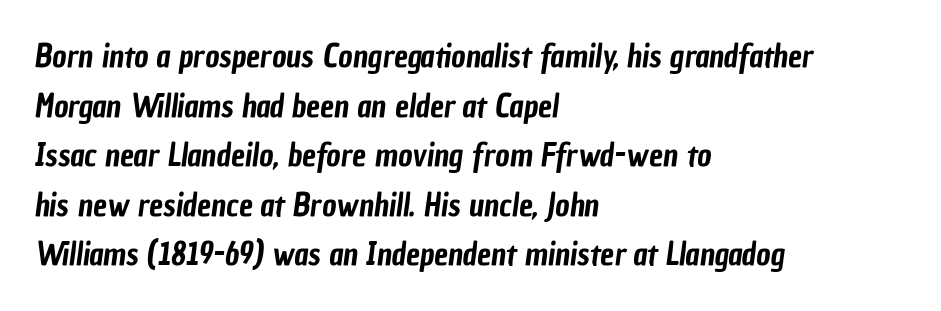
Compared with typical paragraphs, the rows here are spaced about the same. These lines are set flush left with a ragged right edge. To sum up the face: it is a sans, with no serifs. Lines of text with bare space underneath.
